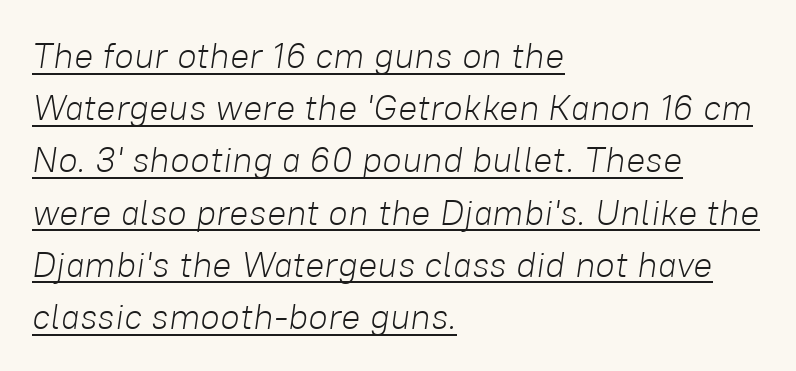
Weight: not bold — regular or lighter. Here the designer chose a conventional face with non-uniform glyph widths. A typesetter would call this zero additional tracking. What's the leading like? Ordinary, nothing unusual. When letters slant like this, we call the style italic.
